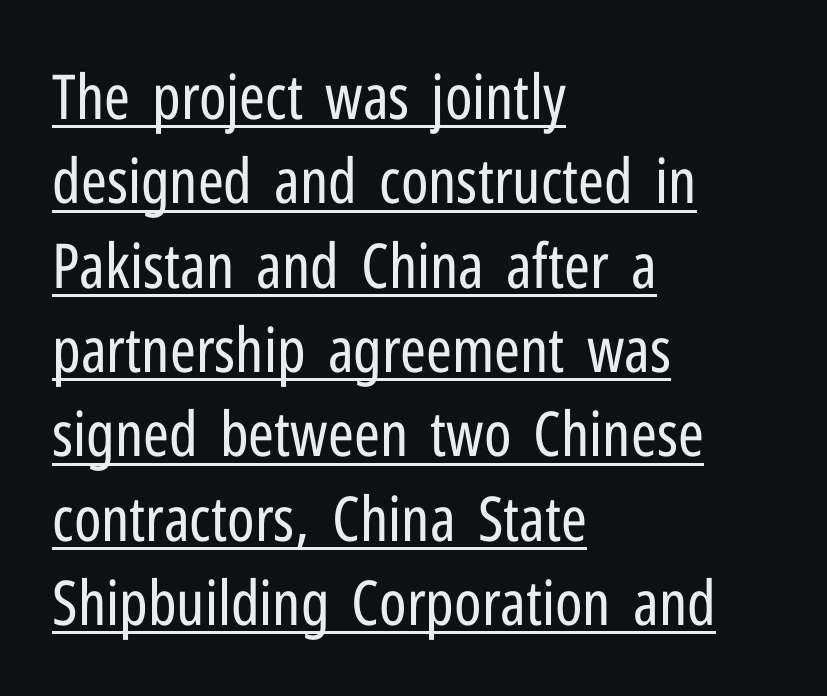
The image shows 62 px regular-weight, condensed sans-serif type, upright; set left-aligned, normal line spacing (1.36x), normal letter spacing, underlined; low stroke contrast and a medium x-height.
